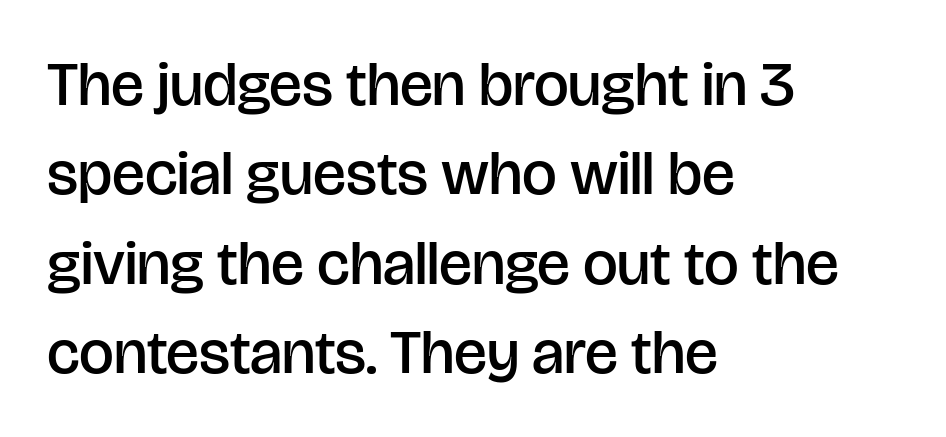
The image shows 62 px semibold sans-serif type, upright; set left-aligned, normal line spacing (1.44x), normal letter spacing, not underlined; low stroke contrast and a large x-height.
